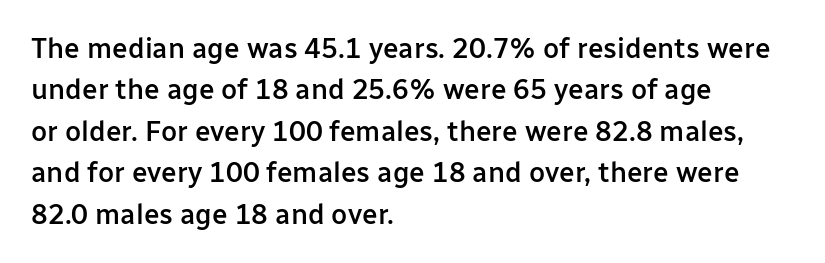
The image shows 28 px semibold sans-serif type, upright; set left-aligned, normal line spacing (1.48x), normal letter spacing, not underlined; low stroke contrast and a medium x-height.
